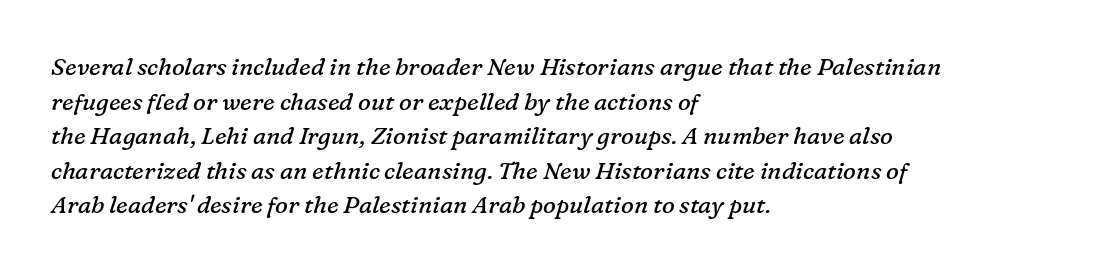
Q: Is the text bold? A: No.
Q: Is the text italic (slanted)? A: Yes, it leans right by about 16 degrees.
Q: Is the text underlined? A: No.
Q: How is the paragraph aligned? A: Left-aligned.
Q: Is the spacing between letters normal or unusually wide? A: Normal.
Q: Is the spacing between lines tight, normal or loose? A: Normal.
